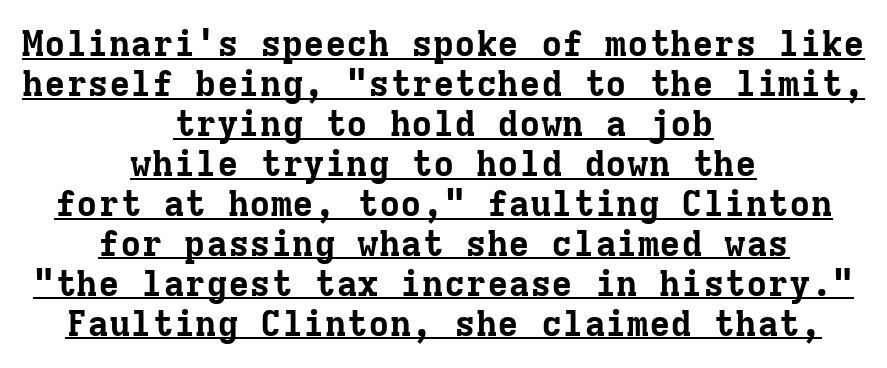
Q: Is the text bold? A: Yes.
Q: Is the text italic (slanted)? A: No, it is upright.
Q: Is the typeface a serif or a sans-serif typeface? A: Serif.
Q: Is the text underlined? A: Yes.
Q: How is the paragraph aligned? A: Centered.
Q: Is the spacing between letters normal or unusually wide? A: Normal.
Q: Is the spacing between lines tight, normal or loose? A: Tight.
Q: Width (condensed, normal, or wide)? A: Normal.
Q: Stroke contrast? A: Low.
Q: x-height? A: Medium.
Q: Monospaced? A: Yes.
